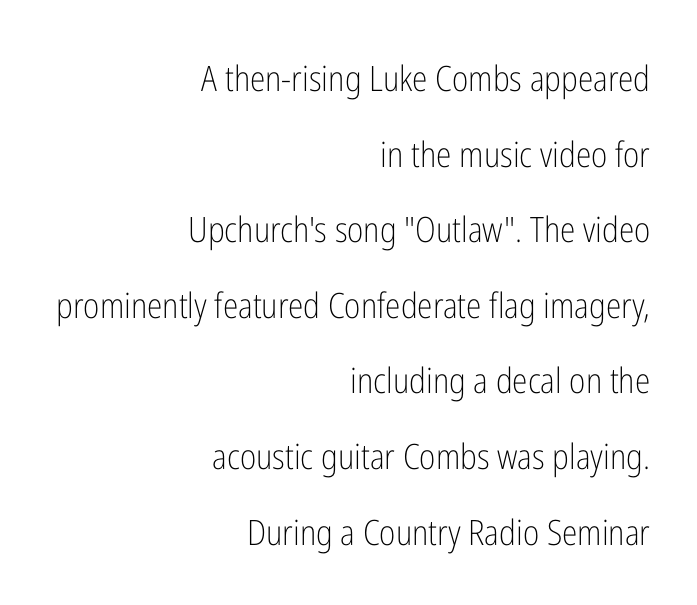
{"serif": "no", "italic": "no", "bold": "no", "weight": "light", "width": "condensed", "stroke_contrast": "low", "x_height": "medium", "monospaced": "no", "underline": "no", "align": "right", "line_spacing": "loose", "line_spacing_ratio": 2.16, "letter_spacing": "normal", "letter_spacing_em": 0.0, "glyph_px": 35}
